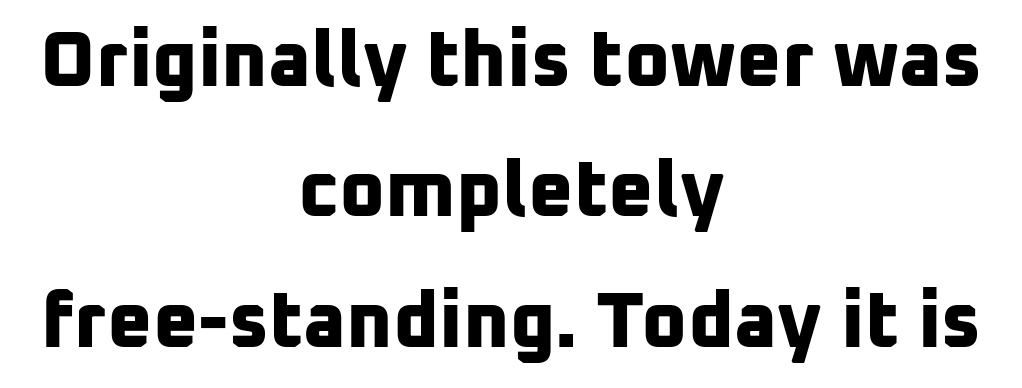
The image shows 78 px bold sans-serif type; set centered, normal line spacing (1.67x), normal letter spacing, not underlined; low stroke contrast and a medium x-height.
